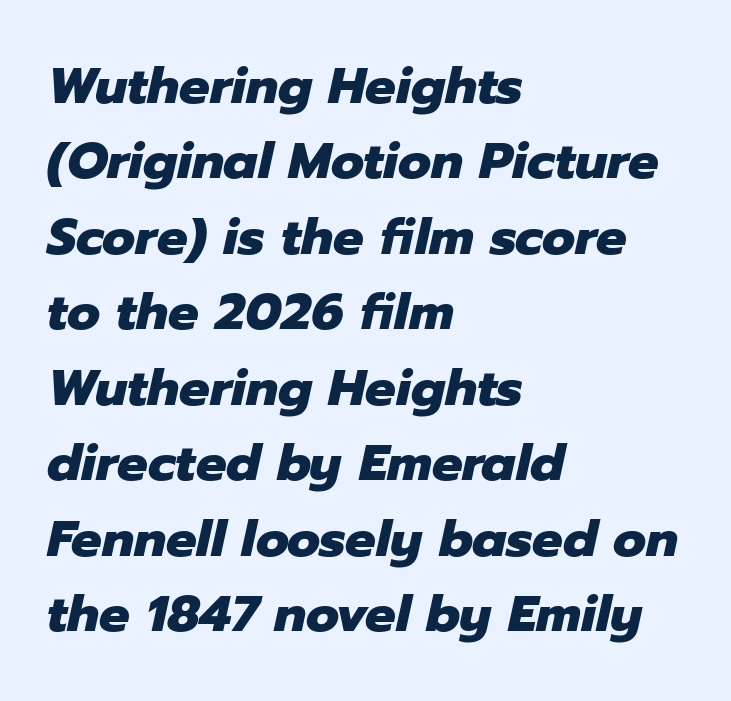
{"italic": "yes", "lean": "right", "slant_degrees": 12, "bold": "yes", "weight": "heavy", "width": "normal", "stroke_contrast": "low", "x_height": "medium", "monospaced": "no", "underline": "no", "align": "left", "line_spacing": "normal", "line_spacing_ratio": 1.48, "letter_spacing": "normal", "letter_spacing_em": 0.0, "glyph_px": 51}
